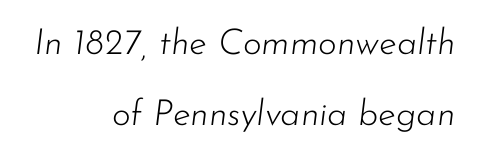
The image shows 36 px light type, italic (leaning right); set right-aligned, loose line spacing (1.96x), normal letter spacing, not underlined; low stroke contrast and a small x-height.
